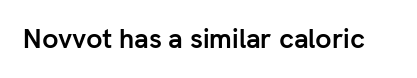
{"italic": "no", "bold": "yes", "underline": "no", "letter_spacing": "normal", "letter_spacing_em": 0.0, "glyph_px": 27}
